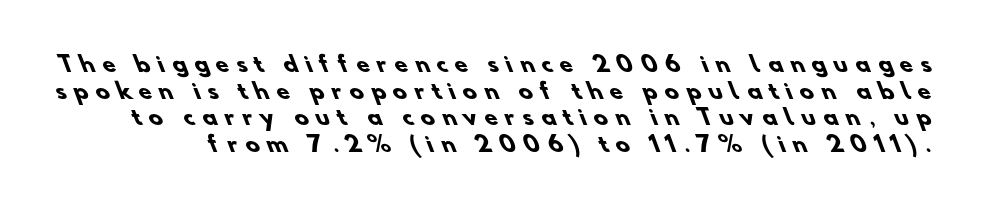
Q: Is the text bold? A: Yes.
Q: Is the text underlined? A: No.
Q: Is the spacing between letters normal or unusually wide? A: Unusually wide.
Q: Is the spacing between lines tight, normal or loose? A: Normal.
